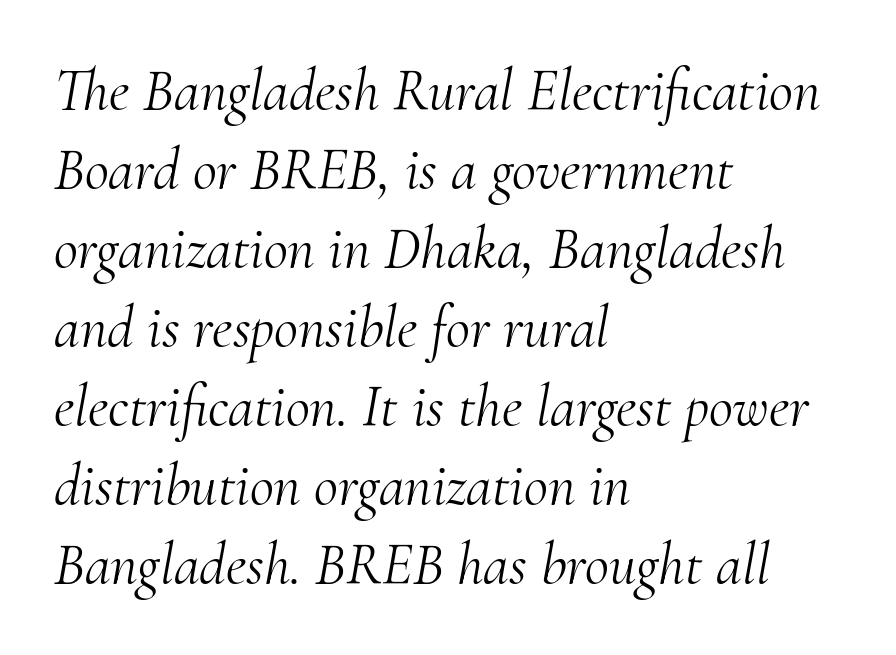
Q: Is the text bold? A: No.
Q: Is the text italic (slanted)? A: Yes, it leans right by about 10 degrees.
Q: Is the typeface a serif or a sans-serif typeface? A: Serif.
Q: Is the text underlined? A: No.
Q: How is the paragraph aligned? A: Left-aligned.
Q: Is the spacing between letters normal or unusually wide? A: Normal.
Q: Is the spacing between lines tight, normal or loose? A: Normal.
Q: Width (condensed, normal, or wide)? A: Normal.
Q: Stroke contrast? A: Medium.
Q: x-height? A: Small.
Q: Monospaced? A: No.
